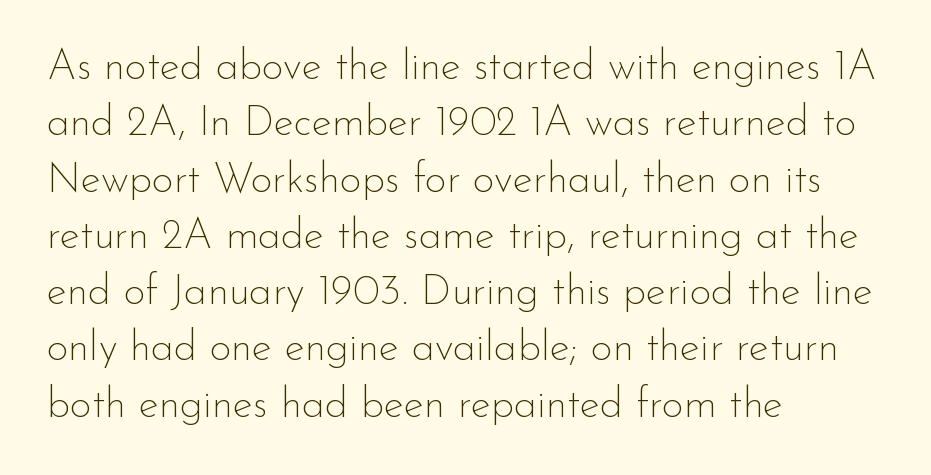
{"serif": "no", "italic": "no", "bold": "no", "weight": "thin", "width": "normal", "stroke_contrast": "low", "x_height": "small", "monospaced": "no", "underline": "no", "align": "left", "line_spacing": "normal", "line_spacing_ratio": 1.34, "letter_spacing": "normal", "letter_spacing_em": 0.0, "glyph_px": 42}
